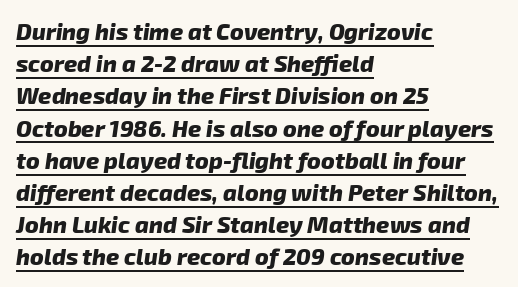
Q: Is the text bold? A: Yes.
Q: Is the text underlined? A: Yes.
Q: How is the paragraph aligned? A: Left-aligned.
Q: Is the spacing between letters normal or unusually wide? A: Normal.
Q: Is the spacing between lines tight, normal or loose? A: Normal.
